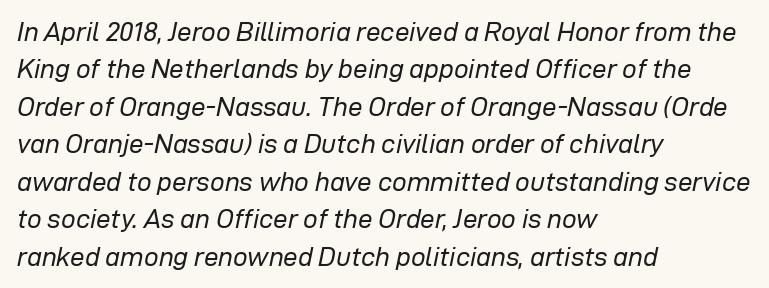
Q: Is the text bold? A: No.
Q: Is the text italic (slanted)? A: Yes, it leans right by about 12 degrees.
Q: Is the text underlined? A: No.
Q: How is the paragraph aligned? A: Left-aligned.
Q: Is the spacing between letters normal or unusually wide? A: Normal.
Q: Is the spacing between lines tight, normal or loose? A: Normal.
